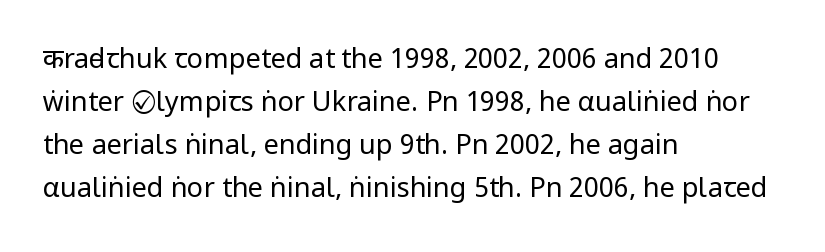
{"italic": "no", "bold": "no", "underline": "no", "align": "left", "line_spacing": "normal", "line_spacing_ratio": 1.59, "letter_spacing": "normal", "letter_spacing_em": 0.0, "glyph_px": 27}
